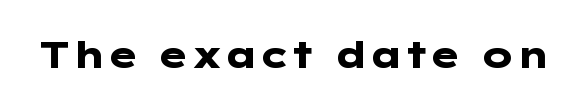
The image shows 37 px heavy, wide sans-serif type, upright; set normal letter spacing, not underlined; low stroke contrast and a medium x-height.
